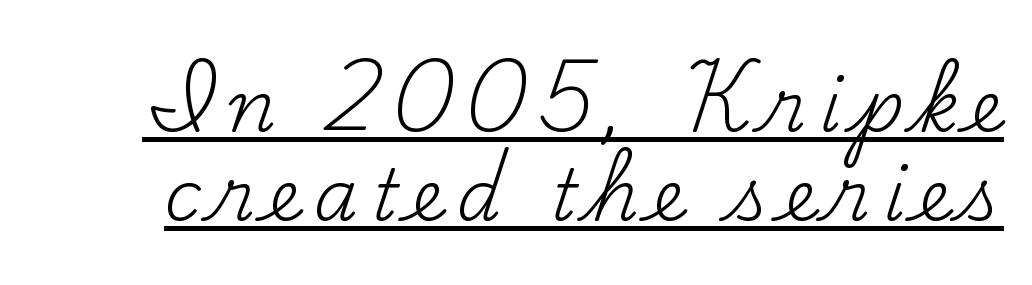
The image shows 71 px regular-weight serif type; set normal line spacing (1.25x), underlined; medium stroke contrast and a small x-height.
